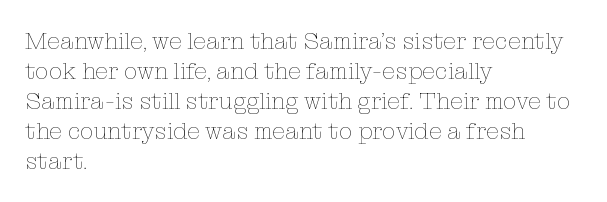
Honestly, there is no underline to notice here at all. The font's upright variant was chosen for this text. Horizontally, the lines are justified to the leading edge only. Bold? No — there's no thickening of the strokes.
